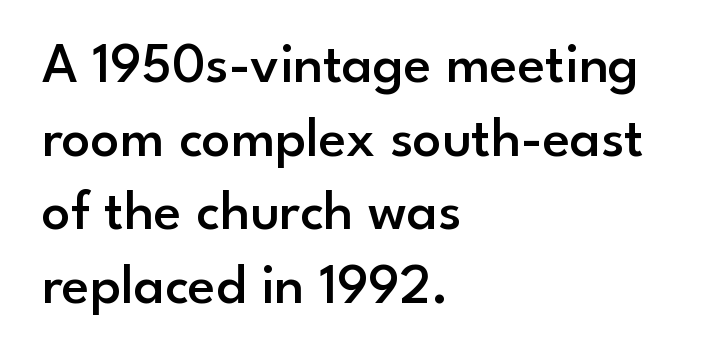
{"serif": "no", "italic": "no", "bold": "semi", "weight": "semibold", "width": "normal", "stroke_contrast": "low", "x_height": "small", "monospaced": "no", "underline": "no", "align": "left", "line_spacing": "normal", "line_spacing_ratio": 1.29, "letter_spacing": "normal", "letter_spacing_em": 0.0, "glyph_px": 57}
